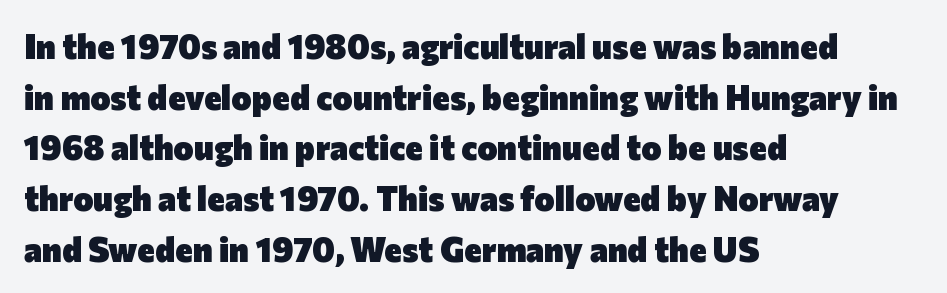
Here the designer chose a conventional face with non-uniform glyph widths. The type is set solid horizontally, with unmodified tracking. The area under the type is left untouched. Every row of glyphs begins at an identical x-position on the left. Students, observe: this is what conventionally led text looks like. Set as a true bold cut, around the 700 mark.
